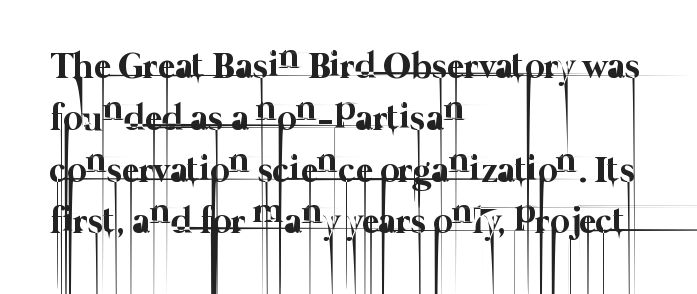
{"bold": "no", "weight": "thin", "width": "normal", "stroke_contrast": "low", "x_height": "medium", "monospaced": "no", "underline": "no", "align": "left", "line_spacing": "normal", "line_spacing_ratio": 1.4, "letter_spacing": "normal", "letter_spacing_em": 0.0, "glyph_px": 37}
